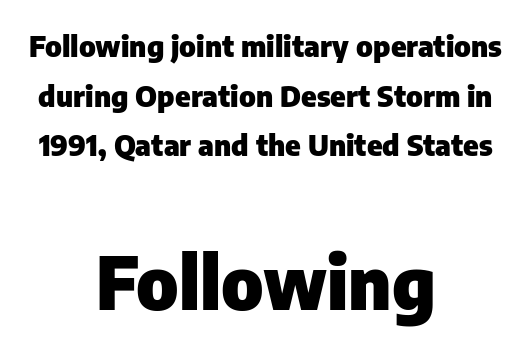
Q: Is the text bold? A: Yes.
Q: Is the text italic (slanted)? A: No, it is upright.
Q: Is the typeface a serif or a sans-serif typeface? A: Sans-serif.
Q: Is the text underlined? A: No.
Q: How is the paragraph aligned? A: Centered.
Q: Is the spacing between letters normal or unusually wide? A: Normal.
Q: Which block of text is set in a larger size, the first (top) or the second (bottom)? A: The second (bottom) one.
Q: Width (condensed, normal, or wide)? A: Normal.
Q: Stroke contrast? A: Low.
Q: x-height? A: Medium.
Q: Monospaced? A: No.
